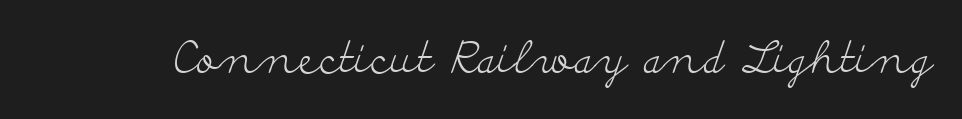
The image shows 44 px light, wide serif type; set normal letter spacing, not underlined; low stroke contrast and a small x-height.
